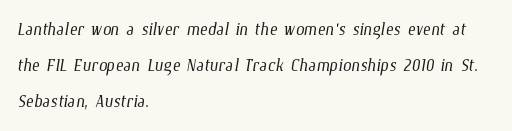
{"bold": "no", "underline": "no", "align": "left", "line_spacing": "normal", "line_spacing_ratio": 1.51, "letter_spacing": "normal", "letter_spacing_em": 0.0, "glyph_px": 24}
